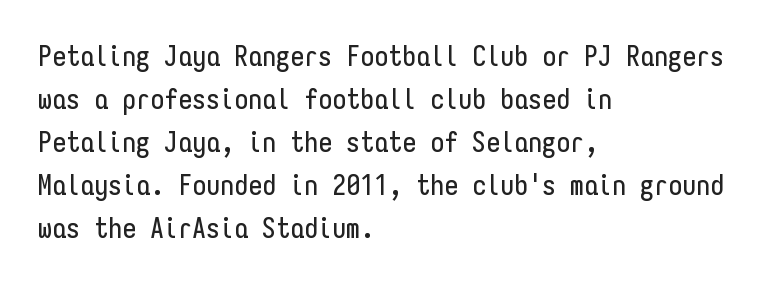
{"serif": "no", "italic": "no", "width": "condensed", "stroke_contrast": "low", "x_height": "medium", "monospaced": "yes", "underline": "no", "align": "left", "line_spacing": "normal", "line_spacing_ratio": 1.54, "letter_spacing": "normal", "letter_spacing_em": 0.0, "glyph_px": 28}
